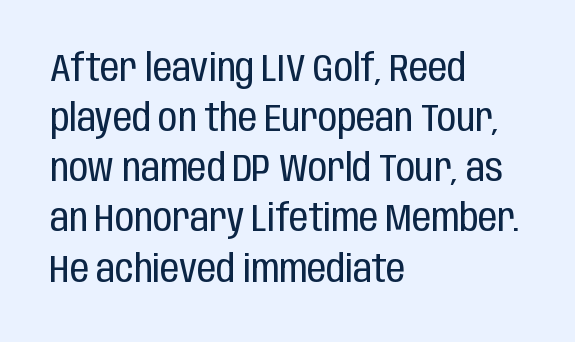
Q: Is the text bold? A: No.
Q: Is the text italic (slanted)? A: No, it is upright.
Q: Is the typeface a serif or a sans-serif typeface? A: Sans-serif.
Q: Is the text underlined? A: No.
Q: How is the paragraph aligned? A: Left-aligned.
Q: Is the spacing between letters normal or unusually wide? A: Normal.
Q: Is the spacing between lines tight, normal or loose? A: Normal.
Q: Width (condensed, normal, or wide)? A: Condensed.
Q: Stroke contrast? A: Low.
Q: x-height? A: Large.
Q: Monospaced? A: No.
